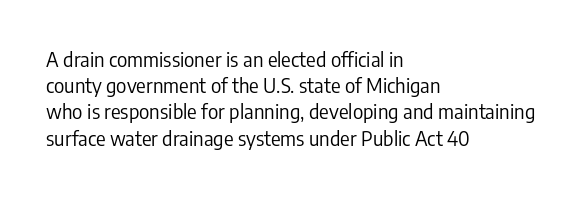
The image shows 20 px text type, upright; set left-aligned, normal line spacing (1.31x), normal letter spacing, not underlined.
